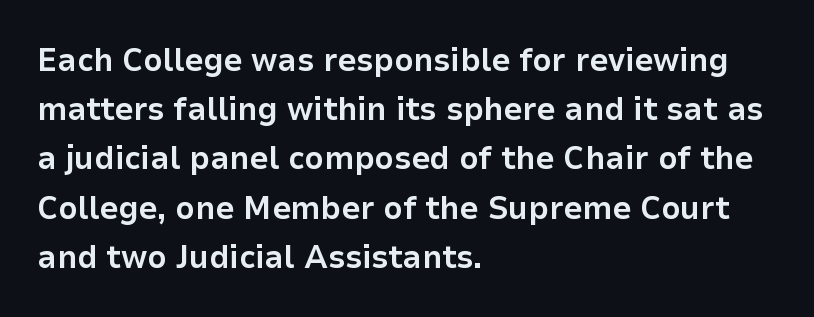
{"serif": "no", "italic": "no", "bold": "yes", "weight": "bold", "width": "normal", "stroke_contrast": "low", "x_height": "medium", "monospaced": "no", "underline": "no", "align": "left", "line_spacing": "normal", "line_spacing_ratio": 1.49, "letter_spacing": "normal", "letter_spacing_em": 0.0, "glyph_px": 33}
